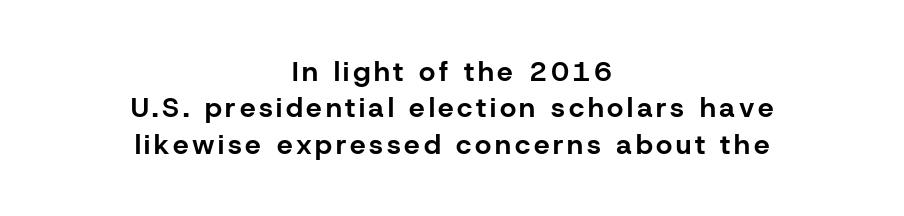
Q: Is the text bold? A: Yes.
Q: Is the text italic (slanted)? A: No, it is upright.
Q: Is the typeface a serif or a sans-serif typeface? A: Sans-serif.
Q: Is the text underlined? A: No.
Q: How is the paragraph aligned? A: Centered.
Q: Is the spacing between lines tight, normal or loose? A: Normal.
Q: Width (condensed, normal, or wide)? A: Normal.
Q: Stroke contrast? A: Low.
Q: x-height? A: Medium.
Q: Monospaced? A: No.
